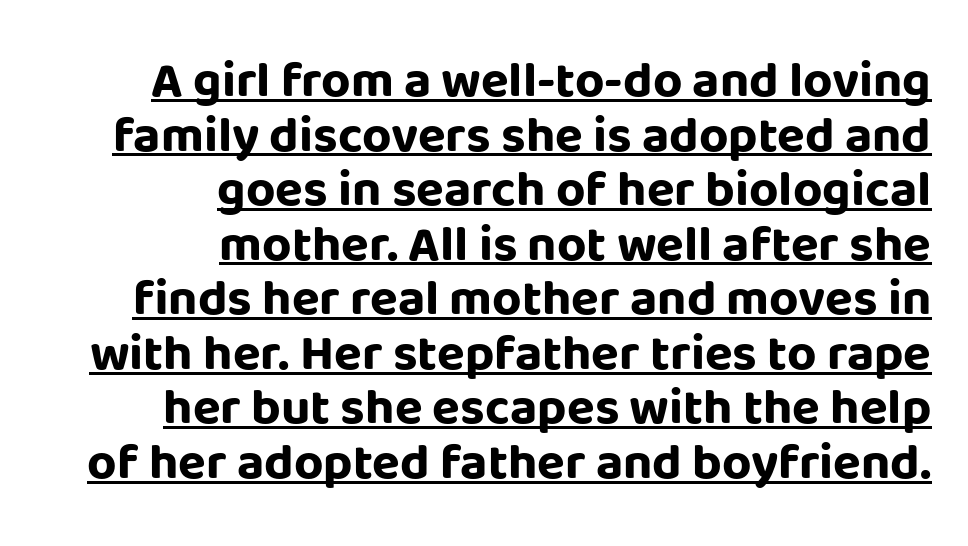
Here the glyphs are tracked normally, forming tight word shapes. This is sans-serif lettering, the kind often seen on screens and signage. Casual observation: everything's shoved over to the right. The passage shown is underscored from start to finish. Summary of weight: heavy, a full bold.
